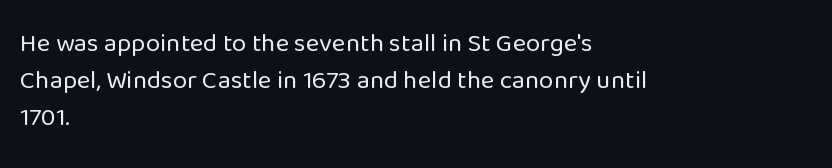
The image shows 26 px text type, upright; set left-aligned, normal line spacing (1.43x), normal letter spacing, not underlined.
